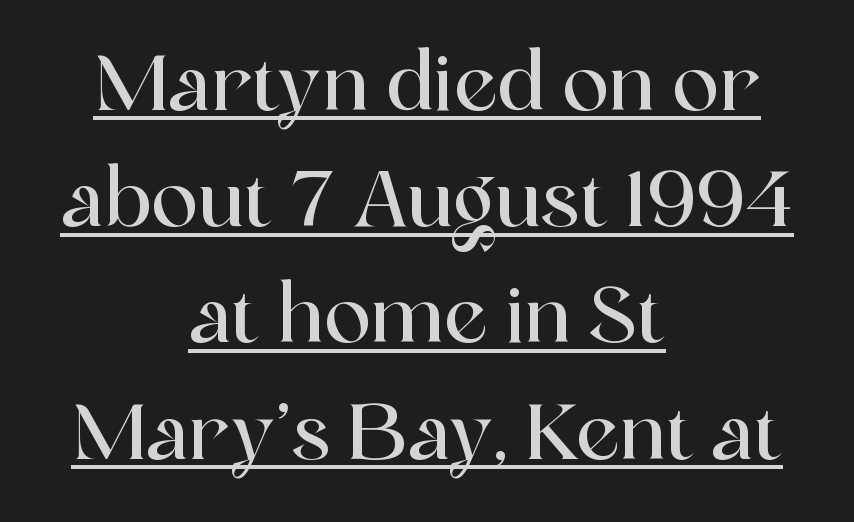
Q: Is the text italic (slanted)? A: No, it is upright.
Q: Is the typeface a serif or a sans-serif typeface? A: Serif.
Q: Is the text underlined? A: Yes.
Q: How is the paragraph aligned? A: Centered.
Q: Is the spacing between letters normal or unusually wide? A: Normal.
Q: Is the spacing between lines tight, normal or loose? A: Normal.
Q: Width (condensed, normal, or wide)? A: Normal.
Q: x-height? A: Medium.
Q: Monospaced? A: No.
